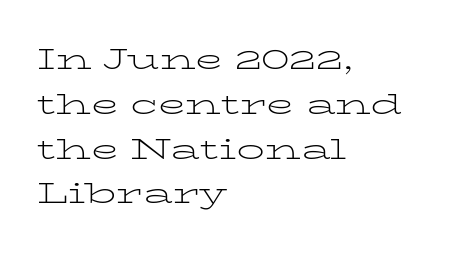
The image shows 28 px light, wide serif type, upright; set left-aligned, normal line spacing (1.6x), normal letter spacing, not underlined; low stroke contrast and a medium x-height.
